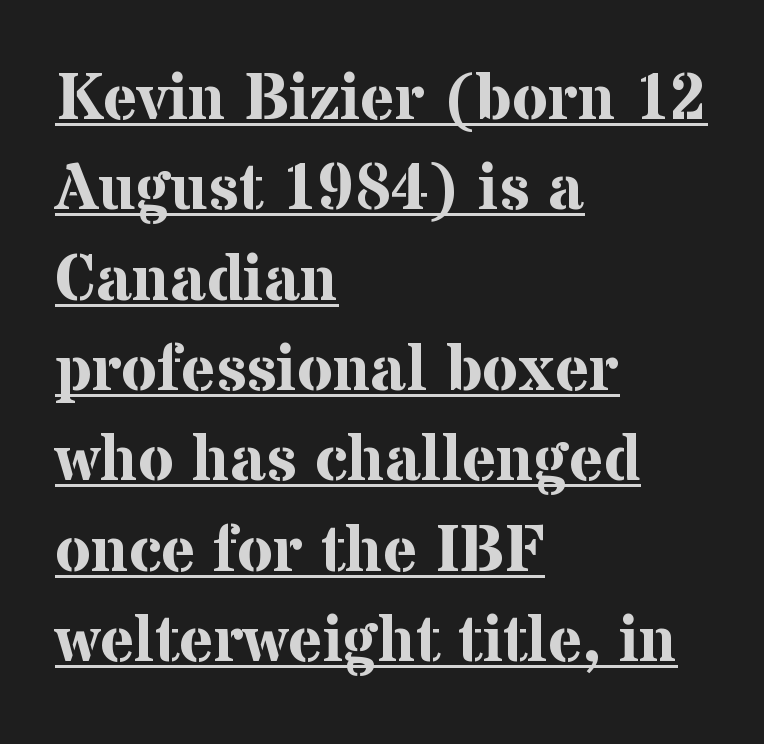
{"serif": "yes", "italic": "no", "bold": "yes", "weight": "bold", "width": "normal", "stroke_contrast": "medium", "x_height": "medium", "monospaced": "no", "underline": "yes", "align": "left", "line_spacing": "normal", "line_spacing_ratio": 1.39, "letter_spacing": "normal", "letter_spacing_em": 0.0, "glyph_px": 65}
